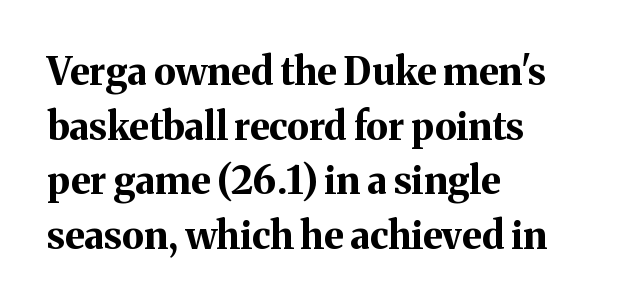
The specimen omits any rule beneath the text block's lines. If you drew a ruler down the left edge, every line would touch it. Words appear dense and cohesive because spacing is normal. Varying glyph widths throughout — classic text-font behaviour. Ordinary non-slanted type is in use.
